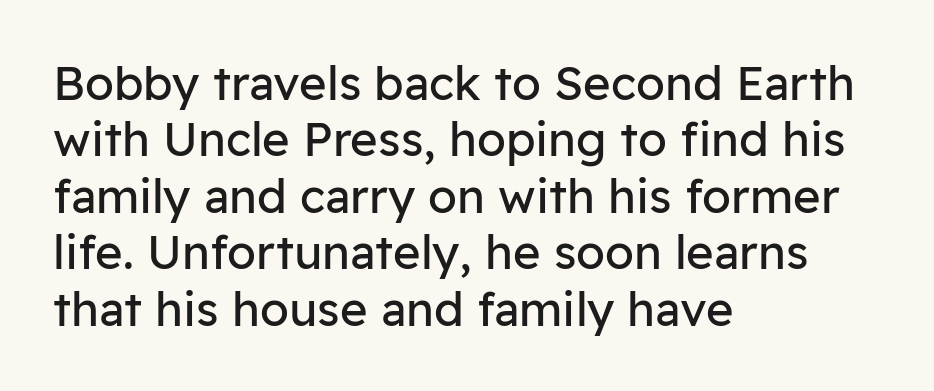
{"serif": "no", "italic": "no", "bold": "no", "weight": "regular", "width": "normal", "stroke_contrast": "low", "x_height": "medium", "monospaced": "no", "underline": "no", "align": "left", "line_spacing_ratio": 1.2, "letter_spacing": "normal", "letter_spacing_em": 0.0, "glyph_px": 47}
